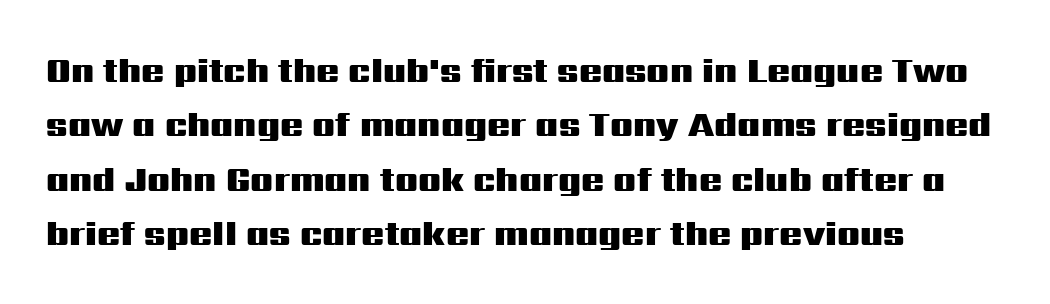
Q: Is the text bold? A: Yes.
Q: Is the text italic (slanted)? A: No, it is upright.
Q: Is the typeface a serif or a sans-serif typeface? A: Sans-serif.
Q: Is the text underlined? A: No.
Q: How is the paragraph aligned? A: Left-aligned.
Q: Is the spacing between letters normal or unusually wide? A: Normal.
Q: Is the spacing between lines tight, normal or loose? A: Normal.
Q: Width (condensed, normal, or wide)? A: Wide.
Q: Stroke contrast? A: Medium.
Q: x-height? A: Medium.
Q: Monospaced? A: No.
